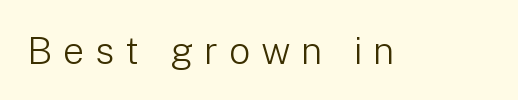
The image shows 38 px light sans-serif type, upright; set unusually wide letter spacing (+0.28 em), not underlined; low stroke contrast and a medium x-height.
